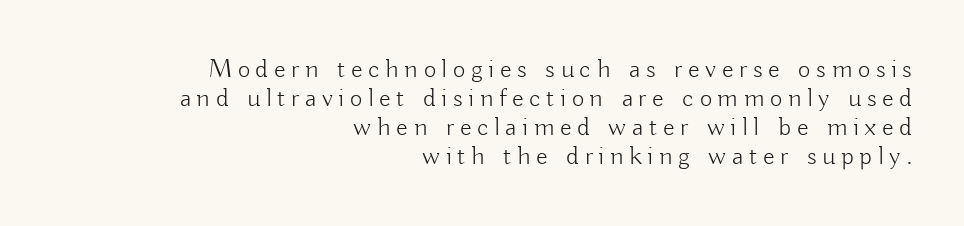
Q: Is the text bold? A: No.
Q: Is the text italic (slanted)? A: No, it is upright.
Q: Is the text underlined? A: No.
Q: How is the paragraph aligned? A: Right-aligned.
Q: Is the spacing between letters normal or unusually wide? A: Unusually wide.
Q: Is the spacing between lines tight, normal or loose? A: Tight.
